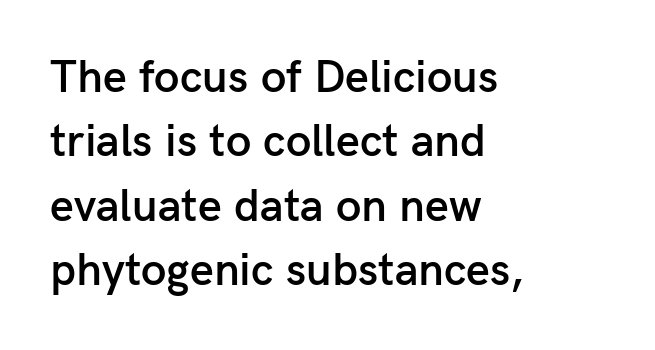
Q: Is the text bold? A: Semi-bold.
Q: Is the text italic (slanted)? A: No, it is upright.
Q: Is the typeface a serif or a sans-serif typeface? A: Sans-serif.
Q: Is the text underlined? A: No.
Q: How is the paragraph aligned? A: Left-aligned.
Q: Is the spacing between letters normal or unusually wide? A: Normal.
Q: Is the spacing between lines tight, normal or loose? A: Normal.
Q: Width (condensed, normal, or wide)? A: Normal.
Q: Stroke contrast? A: Low.
Q: x-height? A: Medium.
Q: Monospaced? A: No.
